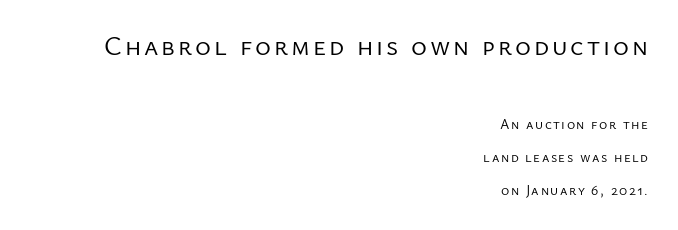
{"italic": "no", "bold": "no", "underline": "no", "align": "right", "line_spacing": "loose", "line_spacing_ratio": 2.37, "larger_block": "first", "size_ratio": 1.93, "glyph_px": 27}
